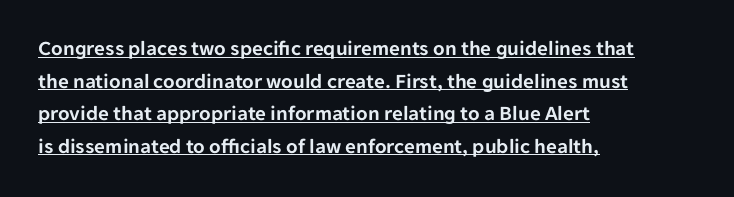
The image shows 21 px text type, upright; set left-aligned, normal line spacing (1.55x), normal letter spacing, underlined.
